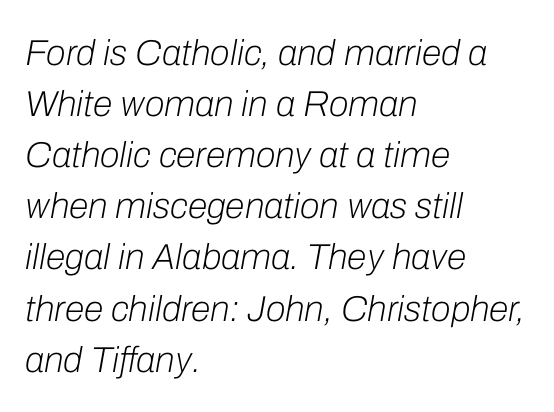
Q: Is the text bold? A: No.
Q: Is the text italic (slanted)? A: Yes, it leans right by about 10 degrees.
Q: Is the text underlined? A: No.
Q: How is the paragraph aligned? A: Left-aligned.
Q: Is the spacing between letters normal or unusually wide? A: Normal.
Q: Is the spacing between lines tight, normal or loose? A: Normal.
Q: Width (condensed, normal, or wide)? A: Normal.
Q: Stroke contrast? A: Low.
Q: x-height? A: Medium.
Q: Monospaced? A: No.
